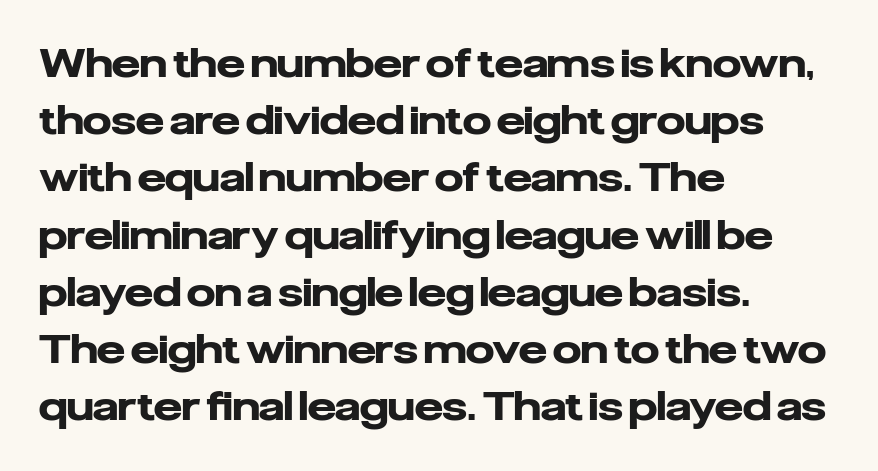
{"serif": "no", "italic": "no", "bold": "yes", "weight": "heavy", "width": "normal", "stroke_contrast": "low", "x_height": "medium", "monospaced": "no", "underline": "no", "align": "left", "line_spacing": "normal", "line_spacing_ratio": 1.43, "letter_spacing": "normal", "letter_spacing_em": 0.0, "glyph_px": 40}
